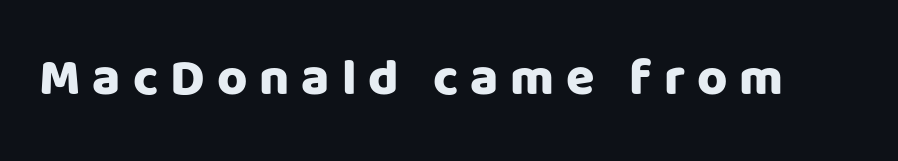
The image shows 52 px sans-serif type, upright; set unusually wide letter spacing (+0.23 em), not underlined; low stroke contrast and a large x-height.
